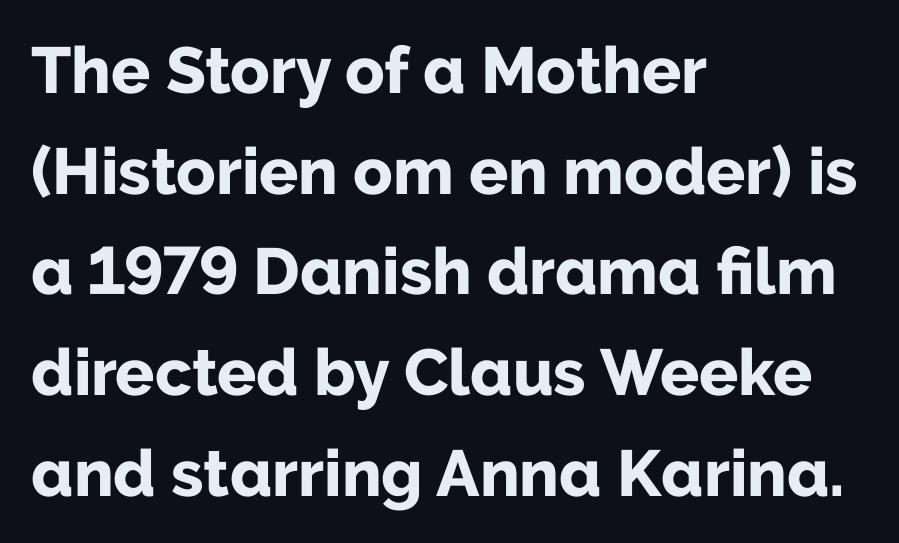
In terms of letterspacing, this is plain default setting. Honestly, there is no underline to notice here at all. The letters are bold, with thick, heavy strokes. The space between consecutive lines is moderate. Typographically, this falls in the sans-serif category. This sample has the flowing, uneven cadence of proportional lettering.
